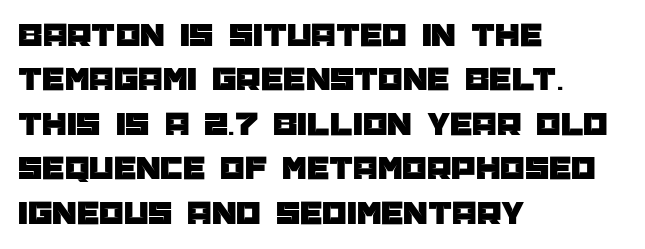
The font family rendered here belongs to the sans-serif group. The paragraph shown leans on its left margin. Here the glyphs are tracked normally, forming tight word shapes. How would I describe the line gaps? Plain and ordinary. Each letter keeps its own natural width here, so spacing adapts to shape. The baseline area is clear.
